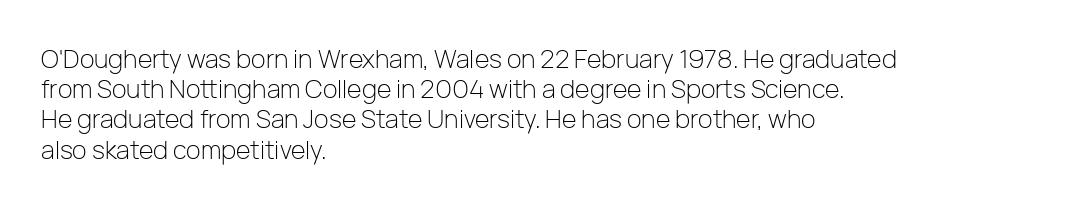
The image shows 25 px text type, upright; set left-aligned, line spacing 1.21x, normal letter spacing, not underlined.
